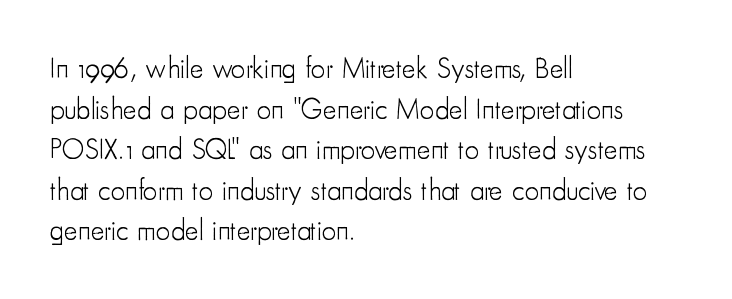
The image shows 29 px light, condensed sans-serif type, upright; set left-aligned, normal line spacing (1.4x), normal letter spacing, not underlined; low stroke contrast and a small x-height.
